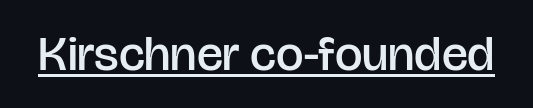
{"serif": "no", "italic": "no", "bold": "semi", "weight": "semibold", "width": "normal", "stroke_contrast": "low", "x_height": "large", "monospaced": "no", "underline": "yes", "letter_spacing": "normal", "letter_spacing_em": 0.0, "glyph_px": 49}
